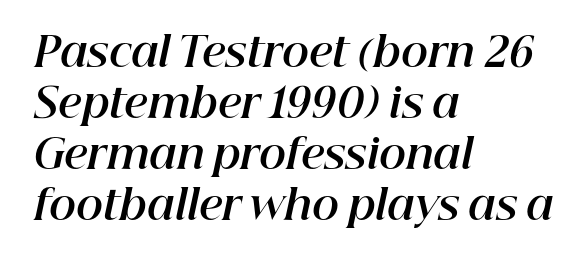
The image shows 41 px bold type, italic (leaning right); set left-aligned, line spacing 1.24x, normal letter spacing, not underlined; high stroke contrast and a medium x-height.
